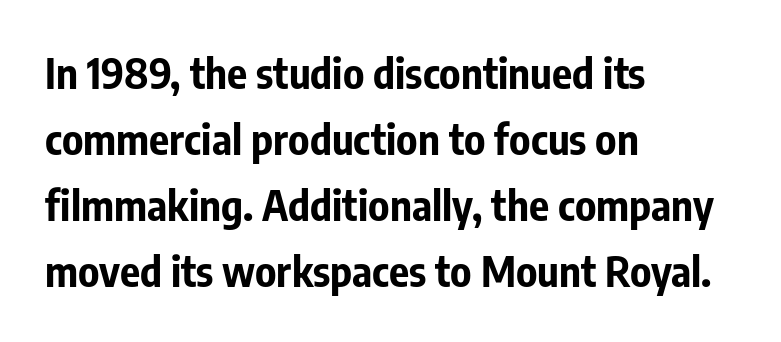
{"serif": "no", "italic": "no", "bold": "yes", "weight": "bold", "width": "condensed", "stroke_contrast": "low", "x_height": "medium", "monospaced": "no", "underline": "no", "align": "left", "line_spacing": "normal", "line_spacing_ratio": 1.57, "letter_spacing": "normal", "letter_spacing_em": 0.0, "glyph_px": 42}
